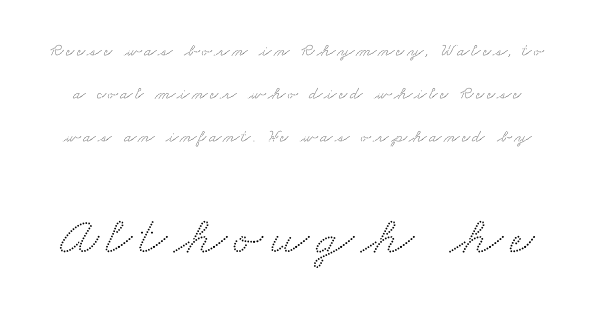
The image shows 54 px wide serif type; set loose line spacing (2.39x), not underlined; the second (bottom) block is 3.0x larger; medium stroke contrast and a small x-height.
